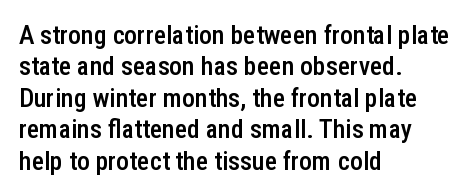
Here the glyphs are tracked normally, forming tight word shapes. Posture: vertical. Quick note: underline off. In CSS terms this would be text-align: left. This is moderately heavy type, rendered in semibold.
